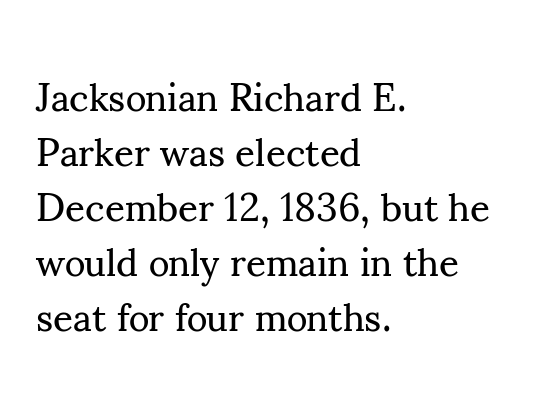
Q: Is the text bold? A: No.
Q: Is the text italic (slanted)? A: No, it is upright.
Q: Is the typeface a serif or a sans-serif typeface? A: Serif.
Q: Is the text underlined? A: No.
Q: How is the paragraph aligned? A: Left-aligned.
Q: Is the spacing between letters normal or unusually wide? A: Normal.
Q: Is the spacing between lines tight, normal or loose? A: Normal.
Q: Width (condensed, normal, or wide)? A: Normal.
Q: Stroke contrast? A: Medium.
Q: x-height? A: Small.
Q: Monospaced? A: No.
